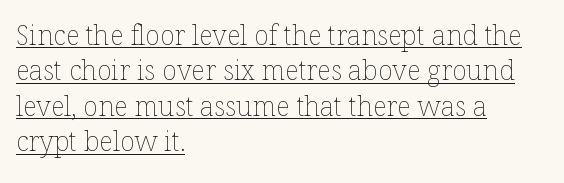
Line beginnings align vertically; line endings do not. No letter is thick-stroked: the sample isn't bold. How are the letters spaced? Ordinarily, with no added tracking. The passage shown is underscored from start to finish. Does the leading feel generous? No, just average. Quick note: not italic, upright.
